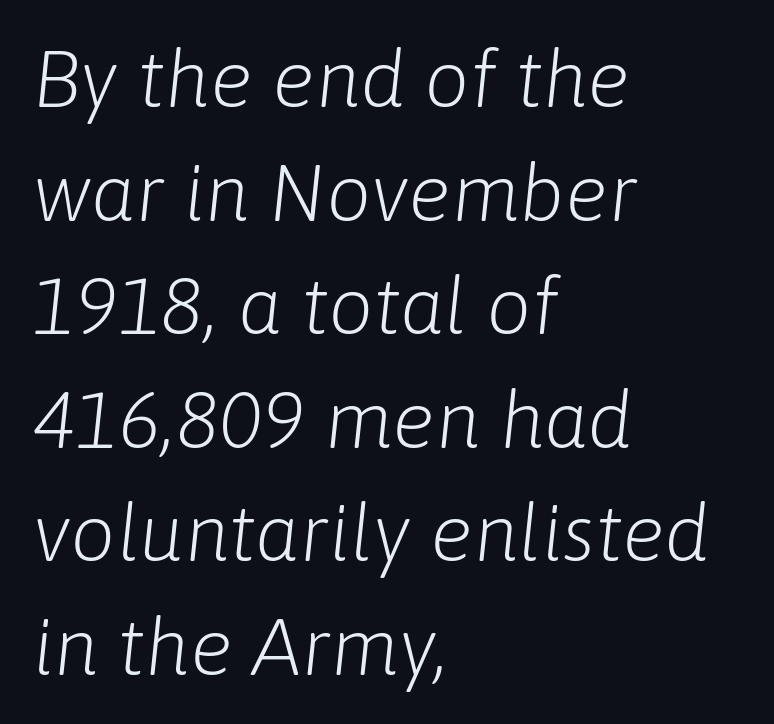
The image shows 80 px light type, italic (leaning right); set left-aligned, normal line spacing (1.42x), normal letter spacing, not underlined; low stroke contrast and a medium x-height.
